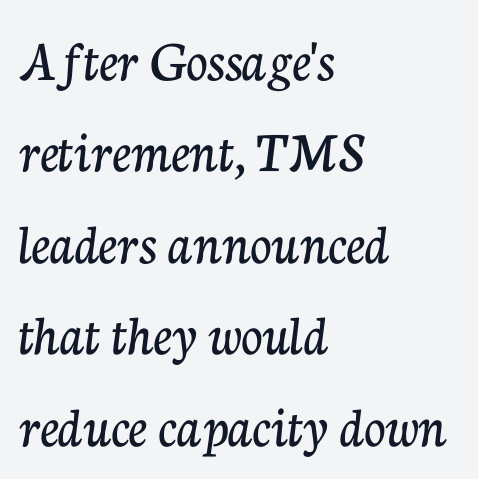
Q: Is the text italic (slanted)? A: Yes.
Q: Is the typeface a serif or a sans-serif typeface? A: Serif.
Q: Is the text underlined? A: No.
Q: How is the paragraph aligned? A: Left-aligned.
Q: Is the spacing between letters normal or unusually wide? A: Normal.
Q: Is the spacing between lines tight, normal or loose? A: Normal.
Q: Width (condensed, normal, or wide)? A: Normal.
Q: Stroke contrast? A: Low.
Q: x-height? A: Medium.
Q: Monospaced? A: No.
